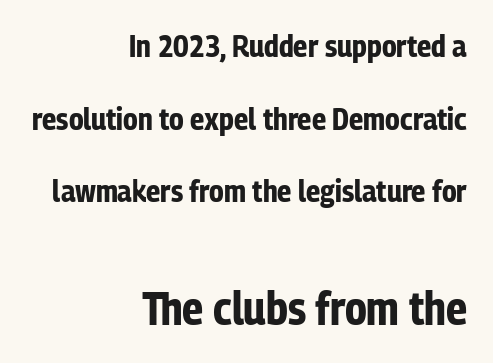
The image shows 46 px bold, condensed sans-serif type, upright; set right-aligned, loose line spacing (2.34x), normal letter spacing, not underlined; the second (bottom) block is 1.48x larger; low stroke contrast and a medium x-height.
